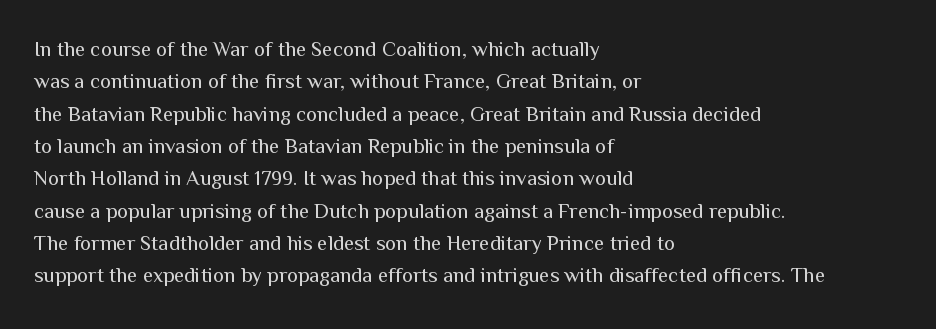
Words float on clear page, feet unadorned. Letters have the restrained weight of plain body copy at most. Horizontal alignment here is leftward, the default for most running prose. Whoever set this chose a conventional vertical rhythm. This sample uses an upright cut, with every glyph sitting square on the baseline.
